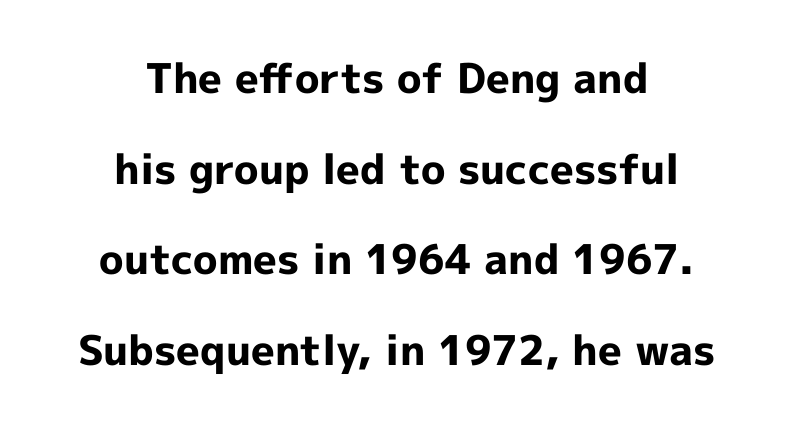
Q: Is the text bold? A: Yes.
Q: Is the text italic (slanted)? A: No, it is upright.
Q: Is the typeface a serif or a sans-serif typeface? A: Sans-serif.
Q: Is the text underlined? A: No.
Q: How is the paragraph aligned? A: Centered.
Q: Is the spacing between letters normal or unusually wide? A: Normal.
Q: Is the spacing between lines tight, normal or loose? A: Loose.
Q: Width (condensed, normal, or wide)? A: Normal.
Q: x-height? A: Medium.
Q: Monospaced? A: No.
